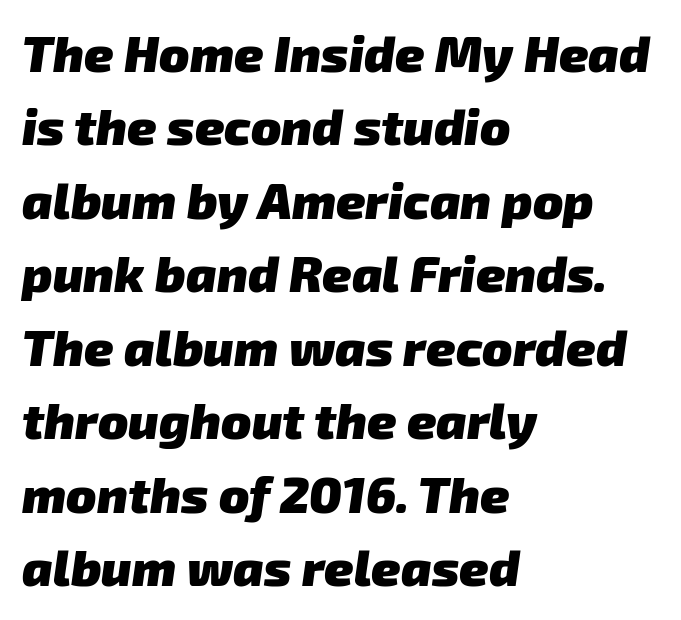
The image shows 50 px heavy sans-serif type; set left-aligned, normal line spacing (1.47x), normal letter spacing, not underlined; low stroke contrast and a medium x-height.
